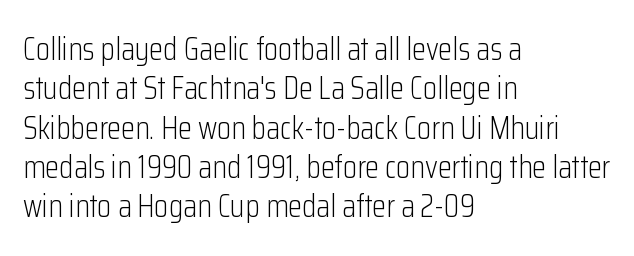
The face used here is rendered with its standard letterfit. The letters stand upright; this is a roman face. Only glyphs here, with clear space below each row. The cut favours lightness, reaching ordinary text weight at its darkest.
